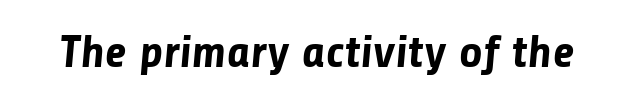
The zone under the glyphs is completely vacant. Caption: standard tracking, unaltered. This sample has the flowing, uneven cadence of proportional lettering. How heavy is the stroke? Heavy — this is a bold.
